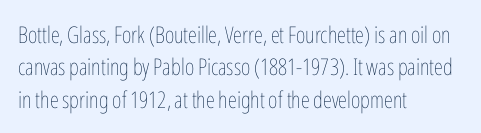
The image shows 23 px text type, upright; set left-aligned, normal line spacing (1.41x), normal letter spacing, not underlined.
